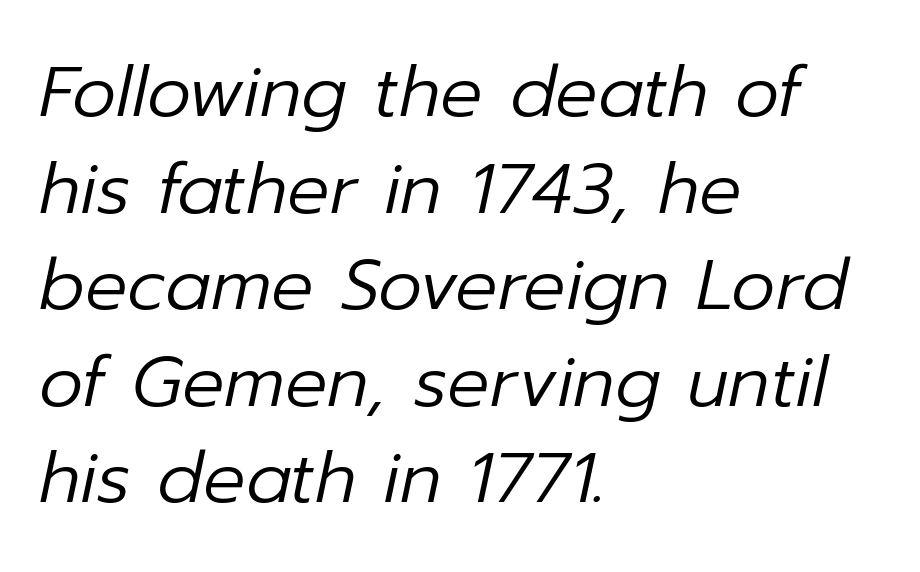
Horizontal alignment here is leftward, the default for most running prose. No chunkiness to these letters — they're not bold. Compared with ordinary roman type, these characters are visibly tilted. Compared with typical body copy, the letter spacing here is the same.
